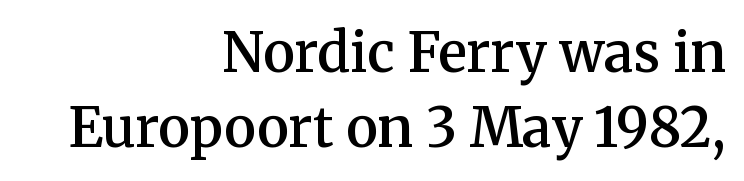
Q: Is the text bold? A: Semi-bold.
Q: Is the text italic (slanted)? A: No, it is upright.
Q: Is the typeface a serif or a sans-serif typeface? A: Serif.
Q: Is the text underlined? A: No.
Q: How is the paragraph aligned? A: Right-aligned.
Q: Is the spacing between letters normal or unusually wide? A: Normal.
Q: Is the spacing between lines tight, normal or loose? A: Normal.
Q: Width (condensed, normal, or wide)? A: Normal.
Q: Stroke contrast? A: Medium.
Q: x-height? A: Medium.
Q: Monospaced? A: No.
